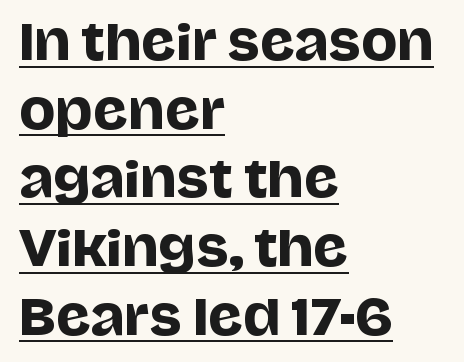
{"serif": "no", "italic": "no", "width": "normal", "stroke_contrast": "low", "x_height": "large", "monospaced": "no", "underline": "yes", "align": "left", "line_spacing": "normal", "line_spacing_ratio": 1.43, "letter_spacing": "normal", "letter_spacing_em": 0.0, "glyph_px": 48}
